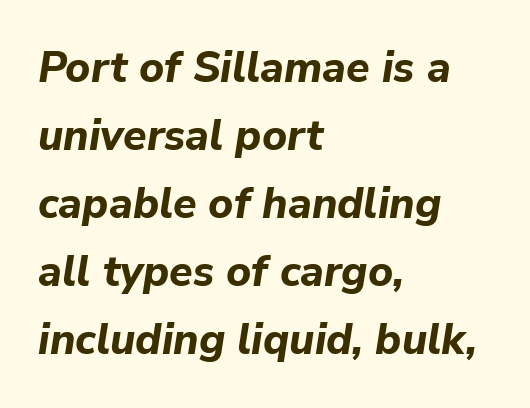
The image shows 43 px bold type, italic (leaning right); set left-aligned, normal line spacing (1.58x), normal letter spacing, not underlined; low stroke contrast and a medium x-height.
